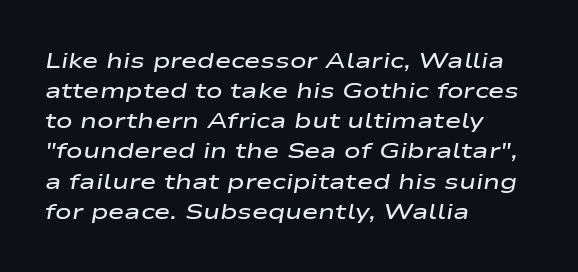
The image shows 22 px text type, italic (leaning right); set left-aligned, normal line spacing (1.37x), normal letter spacing, not underlined.
